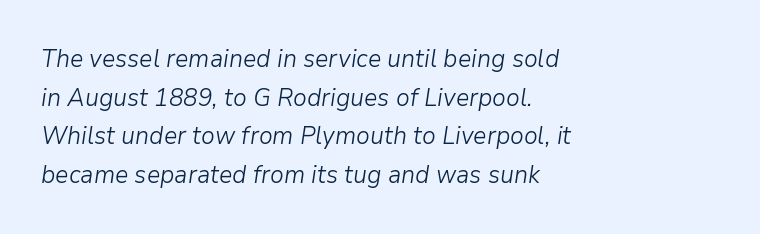
Q: Is the text bold? A: No.
Q: Is the text italic (slanted)? A: Yes, it leans right by about 9 degrees.
Q: Is the text underlined? A: No.
Q: How is the paragraph aligned? A: Left-aligned.
Q: Is the spacing between letters normal or unusually wide? A: Normal.
Q: Is the spacing between lines tight, normal or loose? A: Normal.
